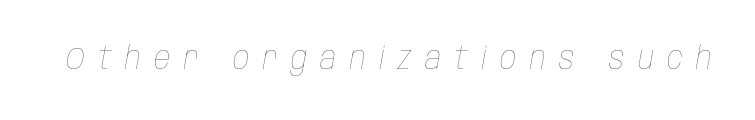
The image shows 32 px thin, condensed type, italic (leaning right); set unusually wide letter spacing (+0.42 em), not underlined; low stroke contrast and a large x-height.
